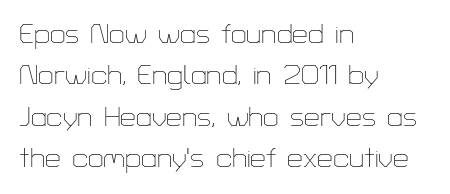
Q: Is the text bold? A: No.
Q: Is the text italic (slanted)? A: No, it is upright.
Q: Is the typeface a serif or a sans-serif typeface? A: Sans-serif.
Q: Is the text underlined? A: No.
Q: How is the paragraph aligned? A: Left-aligned.
Q: Is the spacing between letters normal or unusually wide? A: Normal.
Q: Is the spacing between lines tight, normal or loose? A: Normal.
Q: Width (condensed, normal, or wide)? A: Normal.
Q: Stroke contrast? A: Low.
Q: x-height? A: Medium.
Q: Monospaced? A: No.
